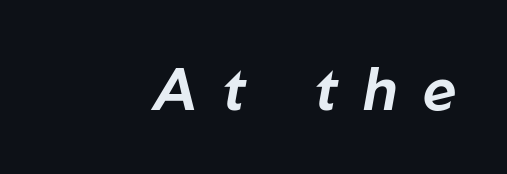
Q: Is the text italic (slanted)? A: Yes, it leans right by about 10 degrees.
Q: Is the text underlined? A: No.
Q: How is the paragraph aligned? A: Right-aligned.
Q: Is the spacing between letters normal or unusually wide? A: Unusually wide.
Q: Width (condensed, normal, or wide)? A: Normal.
Q: Stroke contrast? A: Low.
Q: x-height? A: Medium.
Q: Monospaced? A: No.
